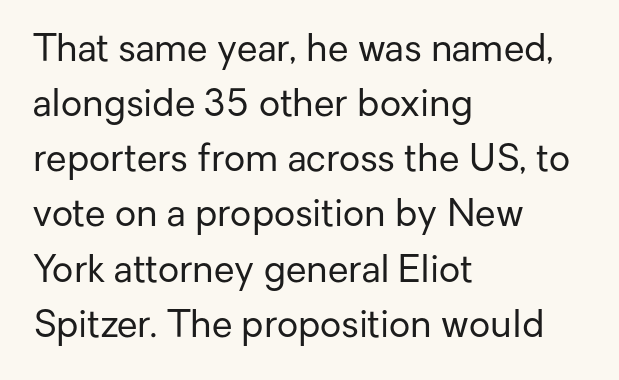
{"serif": "no", "italic": "no", "bold": "no", "weight": "regular", "width": "normal", "stroke_contrast": "low", "x_height": "medium", "monospaced": "no", "underline": "no", "align": "left", "line_spacing": "normal", "line_spacing_ratio": 1.49, "letter_spacing": "normal", "letter_spacing_em": 0.0, "glyph_px": 37}
